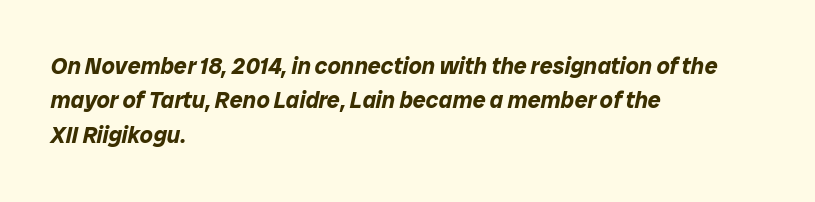
Every row of glyphs begins at an identical x-position on the left. There's an unmistakable incline to the writing here. Pretty heavy lettering here — definitely bold. In terms of letterspacing, this is plain default setting. Line spacing here is normal.
